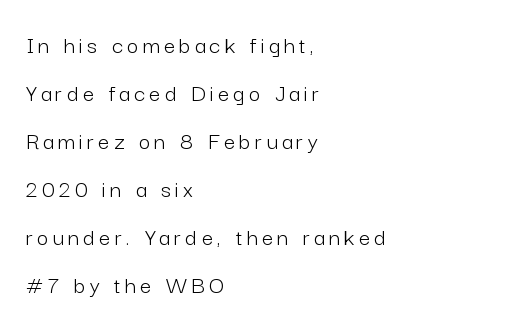
{"italic": "no", "bold": "no", "underline": "no", "align": "left", "line_spacing": "loose", "line_spacing_ratio": 1.92, "glyph_px": 25}
